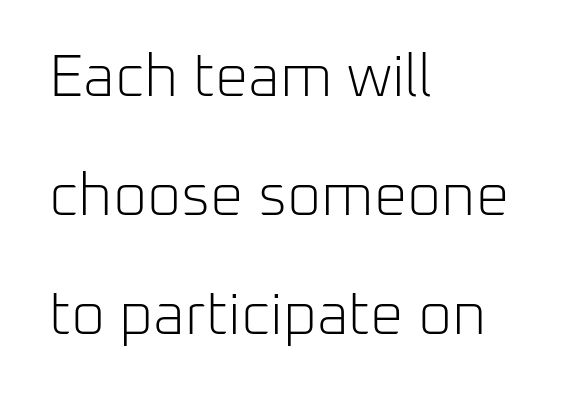
The image shows 59 px light sans-serif type, upright; set left-aligned, loose line spacing (2.02x), normal letter spacing, not underlined; low stroke contrast and a medium x-height.
